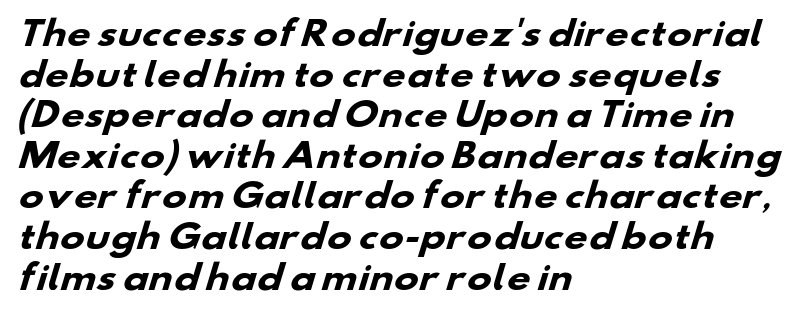
{"serif": "no", "bold": "yes", "weight": "heavy", "width": "wide", "stroke_contrast": "low", "x_height": "small", "monospaced": "no", "underline": "no", "align": "left", "line_spacing_ratio": 1.23, "letter_spacing": "normal", "letter_spacing_em": 0.0, "glyph_px": 33}
